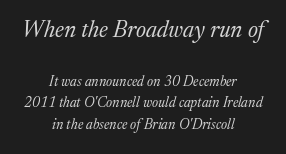
The typesetting does not lean heavy: it is not bold. No extra tracking has been applied to these lines. Line starts and ends both wander, symmetrically. Caption: upper text group enlarged, lower text group reduced. When letters slant like this, we call the style italic.
